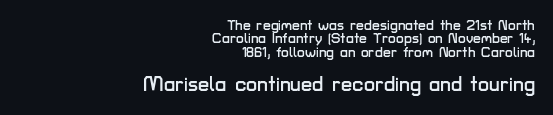
{"italic": "no", "underline": "no", "align": "right", "line_spacing": "tight", "line_spacing_ratio": 0.96, "letter_spacing": "normal", "letter_spacing_em": 0.0, "larger_block": "second", "size_ratio": 1.43, "glyph_px": 20}
